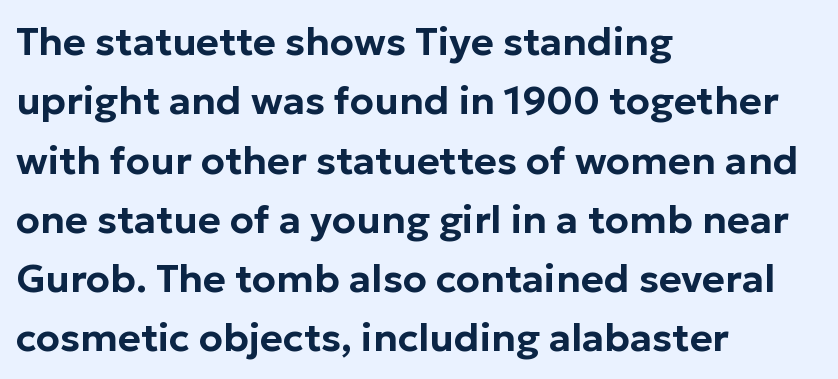
{"serif": "no", "italic": "no", "width": "normal", "stroke_contrast": "low", "x_height": "medium", "monospaced": "no", "underline": "no", "align": "left", "line_spacing": "normal", "line_spacing_ratio": 1.52, "letter_spacing": "normal", "letter_spacing_em": 0.0, "glyph_px": 39}
